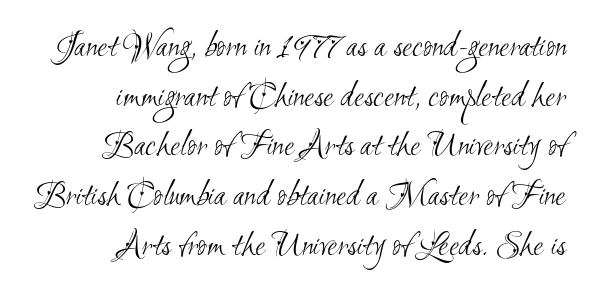
Each letter's strokes conclude bluntly, with no projecting serifs. A light-to-regular cut is what we see here. The passage shown is typed in a proportional face where columns would drift. The vertical gap from one line to the next is medium. Is the letter spacing exaggerated? No — it looks like the ordinary default.
